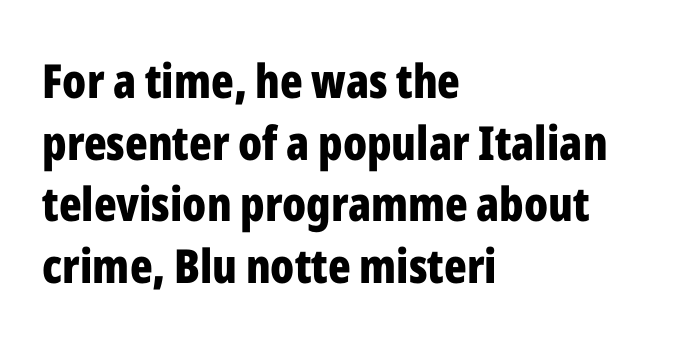
{"serif": "no", "italic": "no", "bold": "yes", "weight": "bold", "width": "condensed", "stroke_contrast": "low", "x_height": "medium", "monospaced": "no", "underline": "no", "align": "left", "line_spacing": "normal", "line_spacing_ratio": 1.31, "letter_spacing": "normal", "letter_spacing_em": 0.0, "glyph_px": 47}
